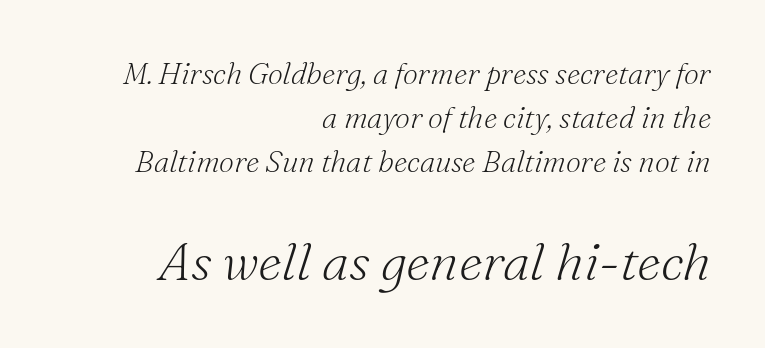
Beneath every word, the page is bare. Students, observe: this is what conventionally led text looks like. Does the copy run flush right? Yes — the right margin is perfectly even. Tracking here is standard; glyphs follow each other at the usual distance. The face used here has a pronounced slope to its letters. Visually, the bottom section dominates because its glyphs are scaled up.
